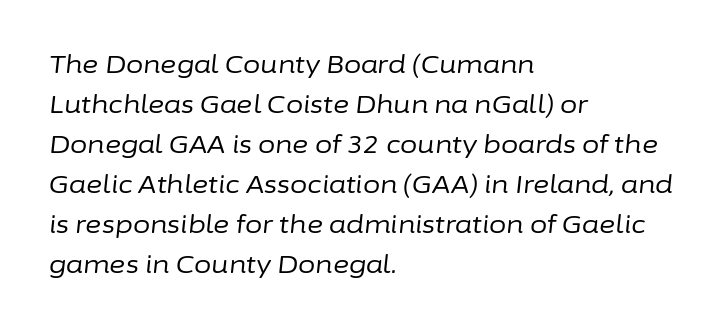
Q: Is the text bold? A: No.
Q: Is the text italic (slanted)? A: Yes, it leans right by about 6 degrees.
Q: Is the text underlined? A: No.
Q: How is the paragraph aligned? A: Left-aligned.
Q: Is the spacing between letters normal or unusually wide? A: Normal.
Q: Is the spacing between lines tight, normal or loose? A: Normal.
